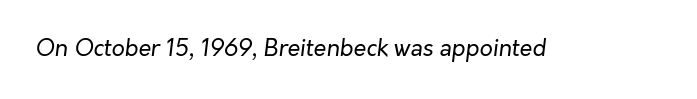
Q: Is the text bold? A: No.
Q: Is the text italic (slanted)? A: Yes, it leans right by about 7 degrees.
Q: Is the text underlined? A: No.
Q: Is the spacing between letters normal or unusually wide? A: Normal.
